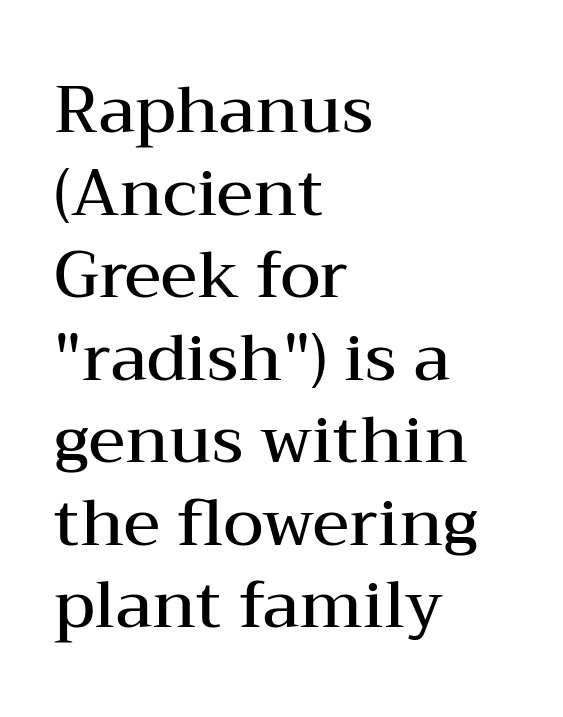
The image shows 65 px semibold, wide serif type, upright; set left-aligned, normal line spacing (1.27x), normal letter spacing, not underlined; medium stroke contrast and a medium x-height.
